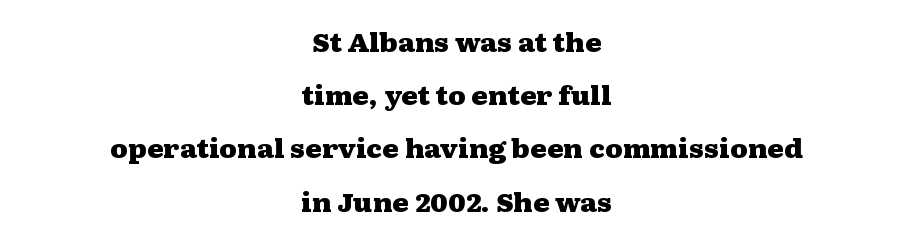
Q: Is the text bold? A: Yes.
Q: Is the text italic (slanted)? A: No, it is upright.
Q: Is the text underlined? A: No.
Q: How is the paragraph aligned? A: Centered.
Q: Is the spacing between letters normal or unusually wide? A: Normal.
Q: Is the spacing between lines tight, normal or loose? A: Loose.
